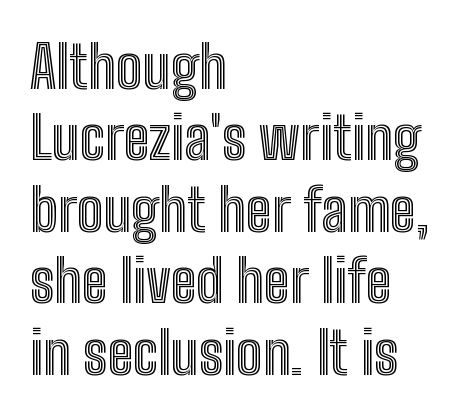
Q: Is the text italic (slanted)? A: No, it is upright.
Q: Is the text underlined? A: No.
Q: How is the paragraph aligned? A: Left-aligned.
Q: Is the spacing between letters normal or unusually wide? A: Normal.
Q: Width (condensed, normal, or wide)? A: Condensed.
Q: x-height? A: Medium.
Q: Monospaced? A: No.
